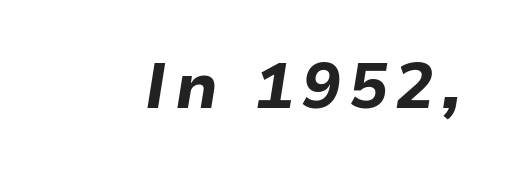
The image shows 64 px bold type, italic (leaning right); set not underlined; low stroke contrast and a medium x-height.
